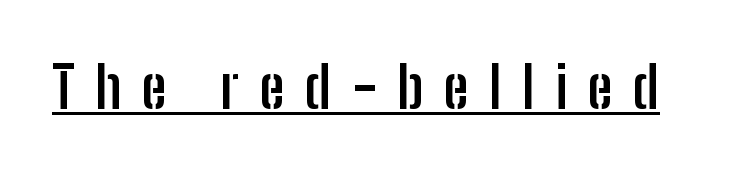
You can tell from the bare stems that sans-serif type was used. Heft: maximum for text — a bold. Unlike italic type, these characters show no tilt at all. A typographer would call this underscored text. Inter-character spacing is expanded well beyond the font's built-in metrics. Each letter keeps its own natural width here, so spacing adapts to shape.
